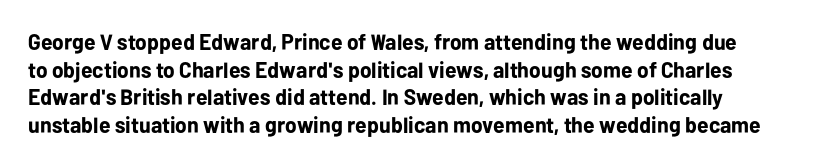
The image shows 22 px bold type, upright; set left-aligned, normal line spacing (1.26x), normal letter spacing, not underlined.
